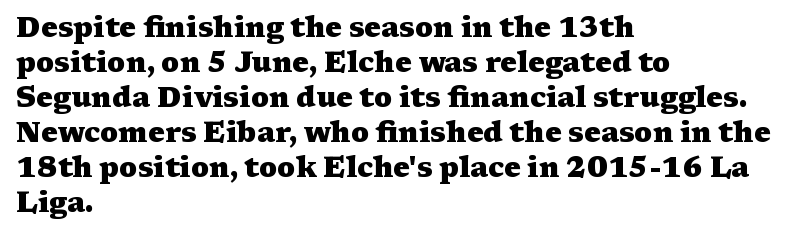
{"serif": "yes", "italic": "no", "bold": "yes", "weight": "heavy", "width": "wide", "stroke_contrast": "medium", "x_height": "medium", "monospaced": "no", "underline": "no", "align": "left", "line_spacing": "normal", "line_spacing_ratio": 1.25, "letter_spacing": "normal", "letter_spacing_em": 0.0, "glyph_px": 28}
